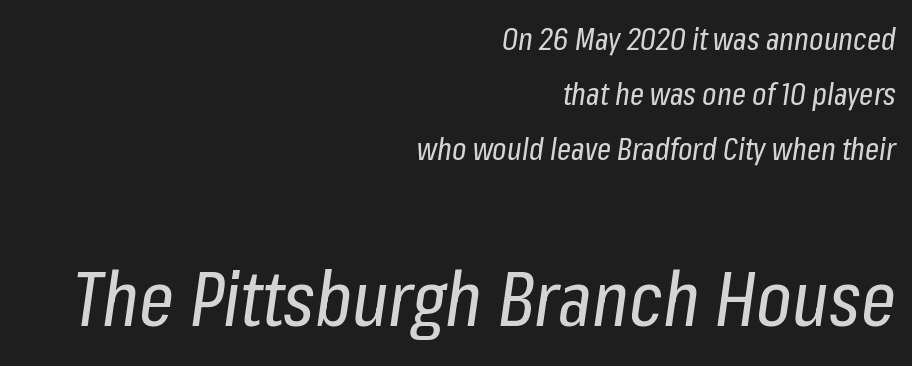
Q: Is the text bold? A: No.
Q: Is the text italic (slanted)? A: Yes, it leans right by about 8 degrees.
Q: Is the text underlined? A: No.
Q: How is the paragraph aligned? A: Right-aligned.
Q: Is the spacing between letters normal or unusually wide? A: Normal.
Q: Which block of text is set in a larger size, the first (top) or the second (bottom)? A: The second (bottom) one.
Q: Width (condensed, normal, or wide)? A: Condensed.
Q: Stroke contrast? A: Low.
Q: x-height? A: Medium.
Q: Monospaced? A: No.
